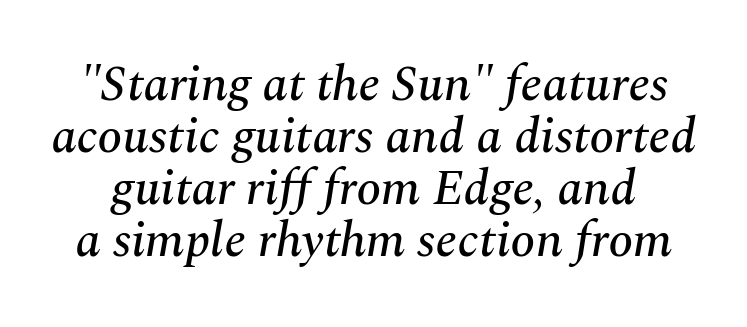
{"serif": "yes", "italic": "yes", "lean": "right", "slant_degrees": 10, "width": "normal", "stroke_contrast": "medium", "x_height": "medium", "monospaced": "no", "underline": "no", "line_spacing": "tight", "line_spacing_ratio": 1.04, "letter_spacing": "normal", "letter_spacing_em": 0.0, "glyph_px": 50}
